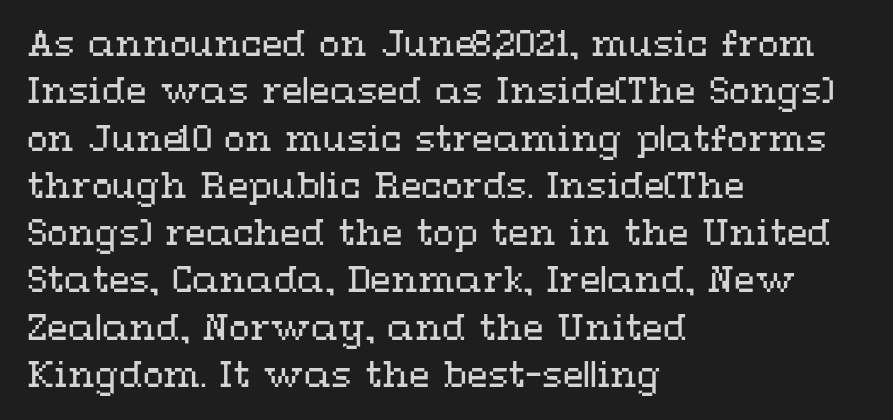
{"italic": "no", "bold": "no", "weight": "regular", "width": "wide", "stroke_contrast": "medium", "x_height": "medium", "monospaced": "no", "underline": "no", "align": "left", "line_spacing": "normal", "line_spacing_ratio": 1.39, "letter_spacing": "normal", "letter_spacing_em": 0.0, "glyph_px": 34}
